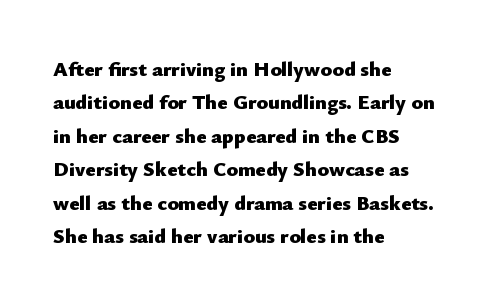
The image shows 21 px bold type, upright; set left-aligned, normal line spacing (1.59x), normal letter spacing, not underlined.
